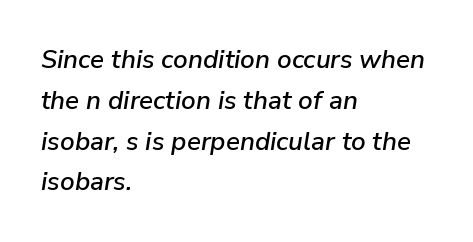
Q: Is the text italic (slanted)? A: Yes, it leans right by about 9 degrees.
Q: Is the text underlined? A: No.
Q: How is the paragraph aligned? A: Left-aligned.
Q: Is the spacing between letters normal or unusually wide? A: Normal.
Q: Is the spacing between lines tight, normal or loose? A: Normal.
